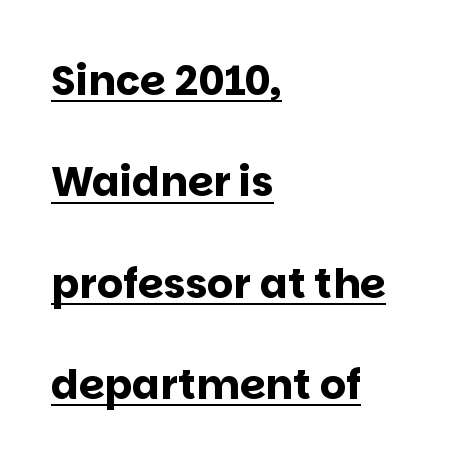
The image shows 41 px bold sans-serif type, upright; set left-aligned, loose line spacing (2.47x), normal letter spacing, underlined; low stroke contrast and a large x-height.
